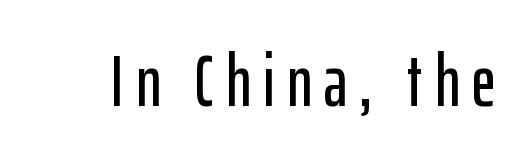
The image shows 73 px condensed sans-serif type, upright; set not underlined; low stroke contrast and a medium x-height.
